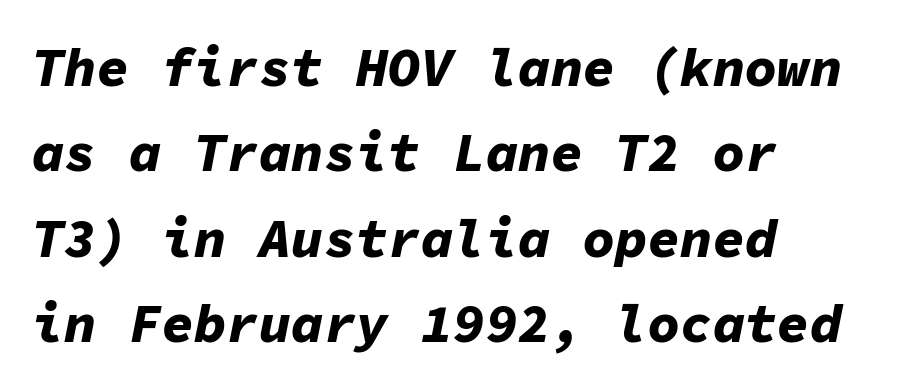
You could count columns in this text — the font is strictly monospaced. Would a proofreader flag this as italicized? Yes. In terms of leading, this rendering sits right in the middle. Horizontally, the lines are justified to the leading edge only. Clear beneath every line of the passage.
